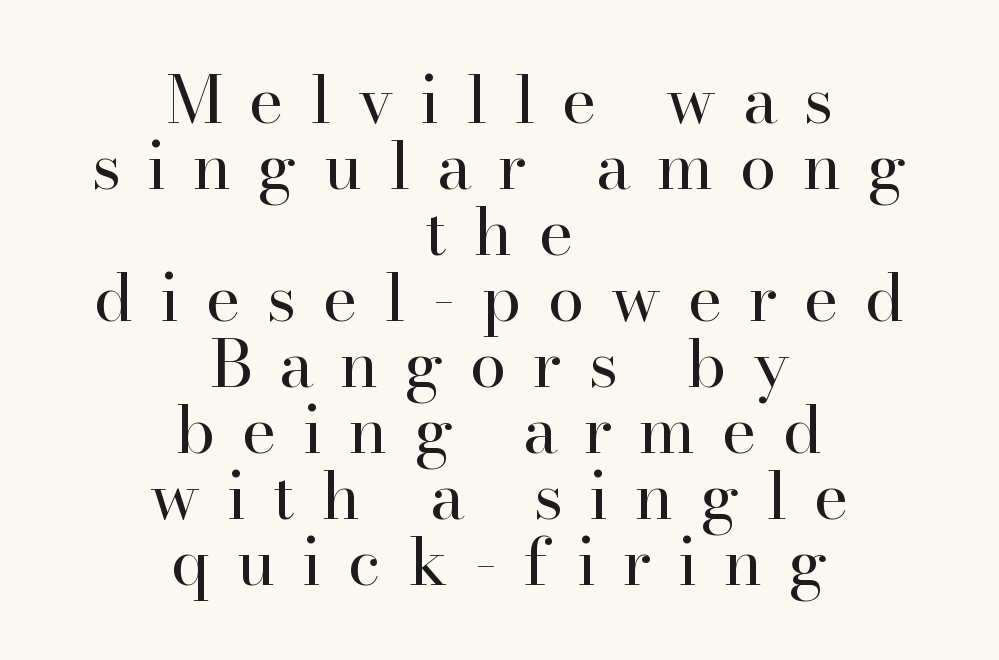
This block would grow much taller if given ordinary leading; it's compressed now. A typesetter would call this proportional, since set widths differ per character. Serif or sans? Serif — the stroke terminals have little feet. The weight would be labelled regular, book, light, or lighter still. This sample uses expanded letter spacing, leaving extra air between glyphs.
